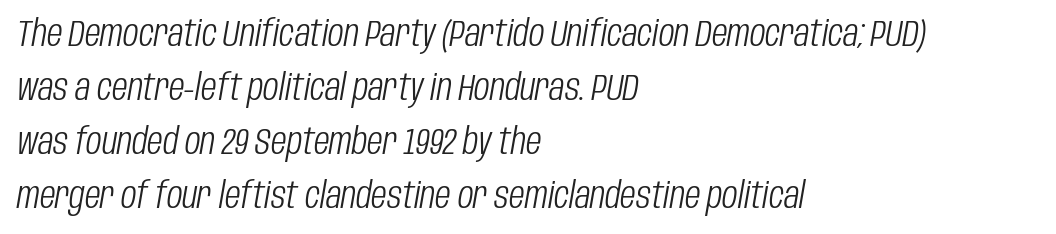
{"italic": "yes", "lean": "right", "slant_degrees": 10, "bold": "no", "weight": "light", "width": "condensed", "stroke_contrast": "low", "x_height": "large", "monospaced": "no", "underline": "no", "align": "left", "line_spacing": "normal", "line_spacing_ratio": 1.5, "letter_spacing": "normal", "letter_spacing_em": 0.0, "glyph_px": 36}
